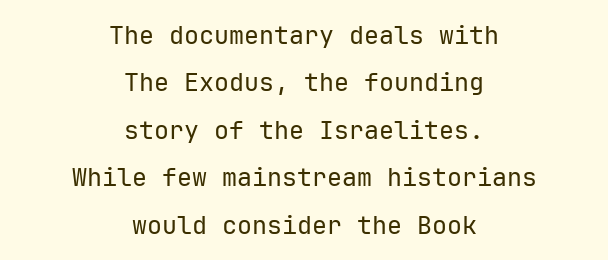
These lines were composed using upright roman letters. On a weight scale, this lands at 450 or below. Notice the wide empty band between every row — that's loose leading. Descender tails drop into unmarked territory. This sample is center-justified, so both line endings float freely.
